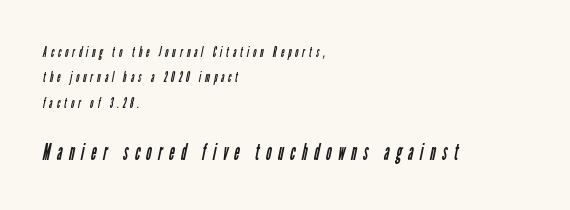
The paragraph shown leans on its left margin. Glyph-to-glyph distance is far greater than everyday printed text. Descender tails drop into unmarked territory. Size hierarchy here favors the trailing block over the leading one. Each stroke keeps to a modest, everyday thickness or less.
